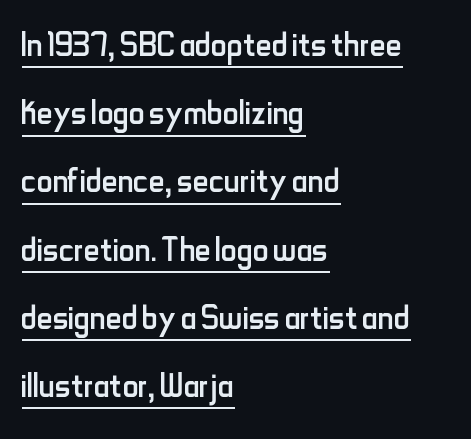
{"serif": "no", "italic": "no", "bold": "no", "weight": "regular", "width": "condensed", "stroke_contrast": "low", "x_height": "small", "monospaced": "no", "underline": "yes", "align": "left", "line_spacing": "normal", "line_spacing_ratio": 1.55, "letter_spacing": "normal", "letter_spacing_em": 0.0, "glyph_px": 44}
